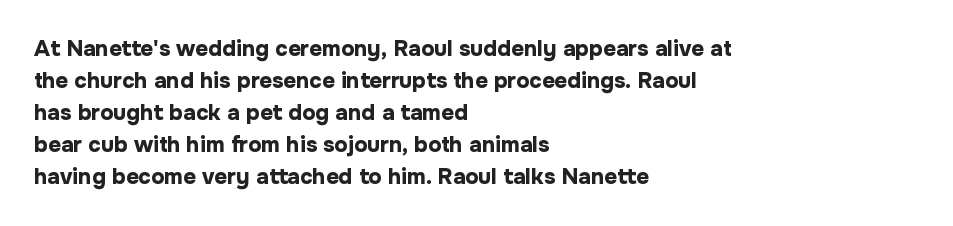
Q: Is the text bold? A: Yes.
Q: Is the text italic (slanted)? A: No, it is upright.
Q: Is the text underlined? A: No.
Q: How is the paragraph aligned? A: Left-aligned.
Q: Is the spacing between letters normal or unusually wide? A: Normal.
Q: Is the spacing between lines tight, normal or loose? A: Normal.
